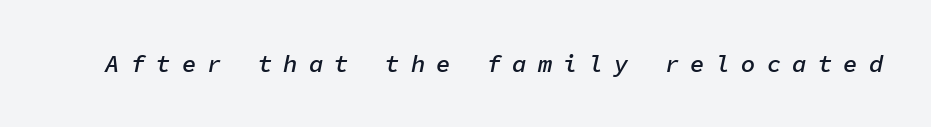
{"italic": "yes", "lean": "right", "slant_degrees": 11, "bold": "semi", "underline": "no", "letter_spacing": "wide", "letter_spacing_em": 0.46, "glyph_px": 24}
